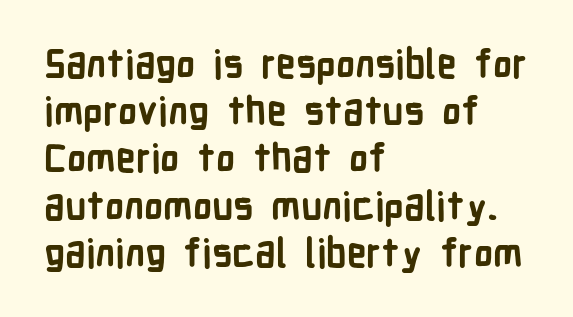
You'd pick this weight for a headline — it's a proper bold. Posture: straight, roman, zero tilt. The text block is weighted toward the left margin, trailing off unevenly rightward. The passage shown is typed in a proportional face where columns would drift. Anything drawn beneath the words? Only blank space. This rendering leaves character spacing at its baseline value.
